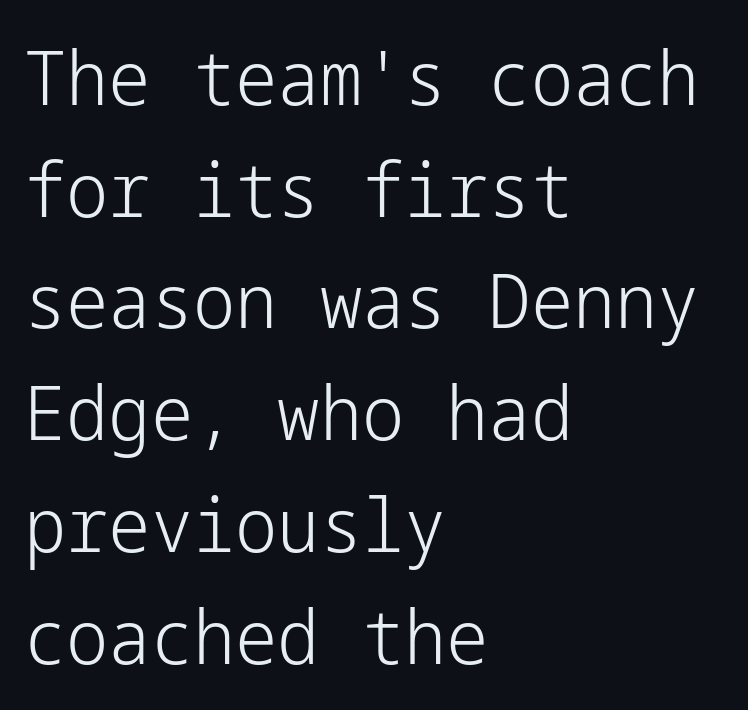
{"serif": "no", "italic": "no", "bold": "no", "weight": "light", "width": "normal", "stroke_contrast": "low", "x_height": "medium", "underline": "no", "align": "left", "line_spacing": "normal", "line_spacing_ratio": 1.49, "letter_spacing": "normal", "letter_spacing_em": 0.0, "glyph_px": 75}
